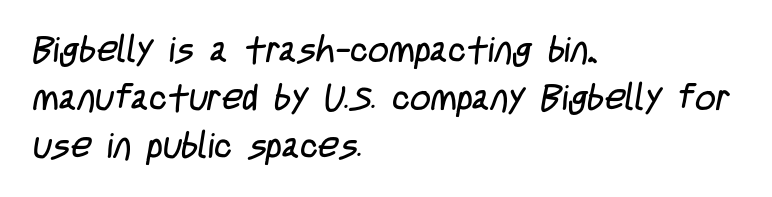
Q: Is the text bold? A: No.
Q: Is the typeface a serif or a sans-serif typeface? A: Sans-serif.
Q: Is the text underlined? A: No.
Q: How is the paragraph aligned? A: Left-aligned.
Q: Is the spacing between letters normal or unusually wide? A: Normal.
Q: Is the spacing between lines tight, normal or loose? A: Normal.
Q: Width (condensed, normal, or wide)? A: Condensed.
Q: Stroke contrast? A: Low.
Q: x-height? A: Large.
Q: Monospaced? A: No.
